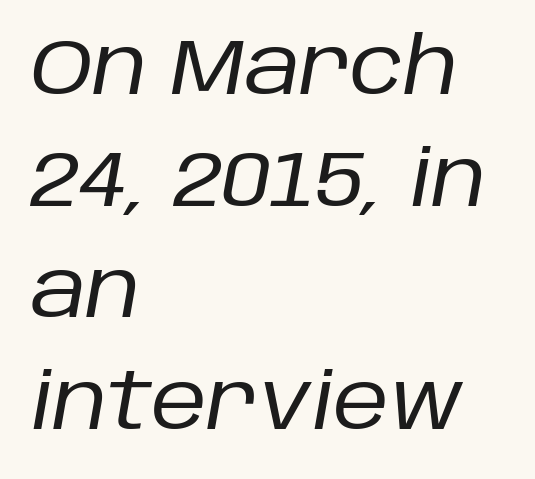
The space beneath each line is pristine and unruled. The face used here is rendered with its standard letterfit. Notice how the passage keeps a crisp vertical edge on the left only. The passage shown stacks its lines at a standard gap. The weight tops out at a normal text grade. If you drew a line through each stem, it would be angled.
